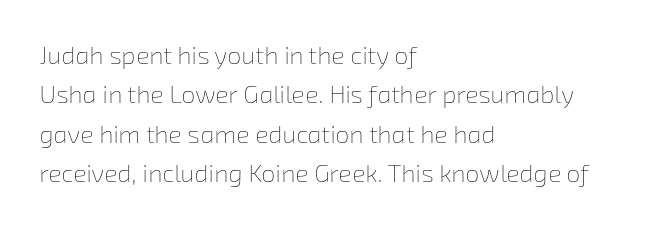
Descenders are the only things crossing below the line. Unbolded letterforms with no extra heft. The rows are spaced the way most documents space them. Where is the straight margin? On the left.
